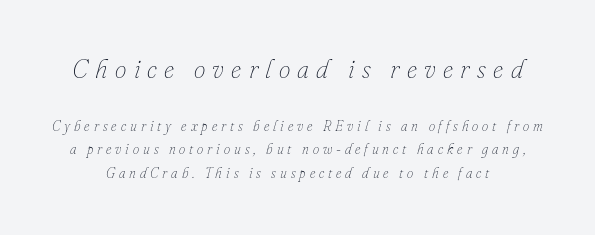
This rendering widens character spacing well past its baseline value. The earlier block is typeset at a bigger size than the later block. This reads as an unemphasized weight, regular at the heaviest. Every character sits at an angle, as italics do.
